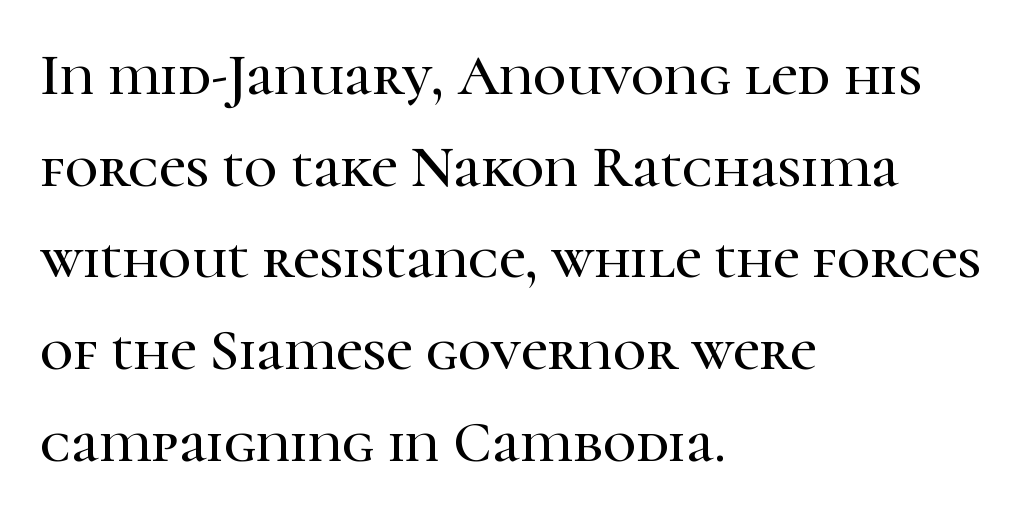
{"serif": "yes", "italic": "no", "width": "normal", "stroke_contrast": "high", "x_height": "medium", "monospaced": "no", "underline": "no", "align": "left", "line_spacing": "normal", "line_spacing_ratio": 1.58, "letter_spacing": "normal", "letter_spacing_em": 0.0, "glyph_px": 58}
